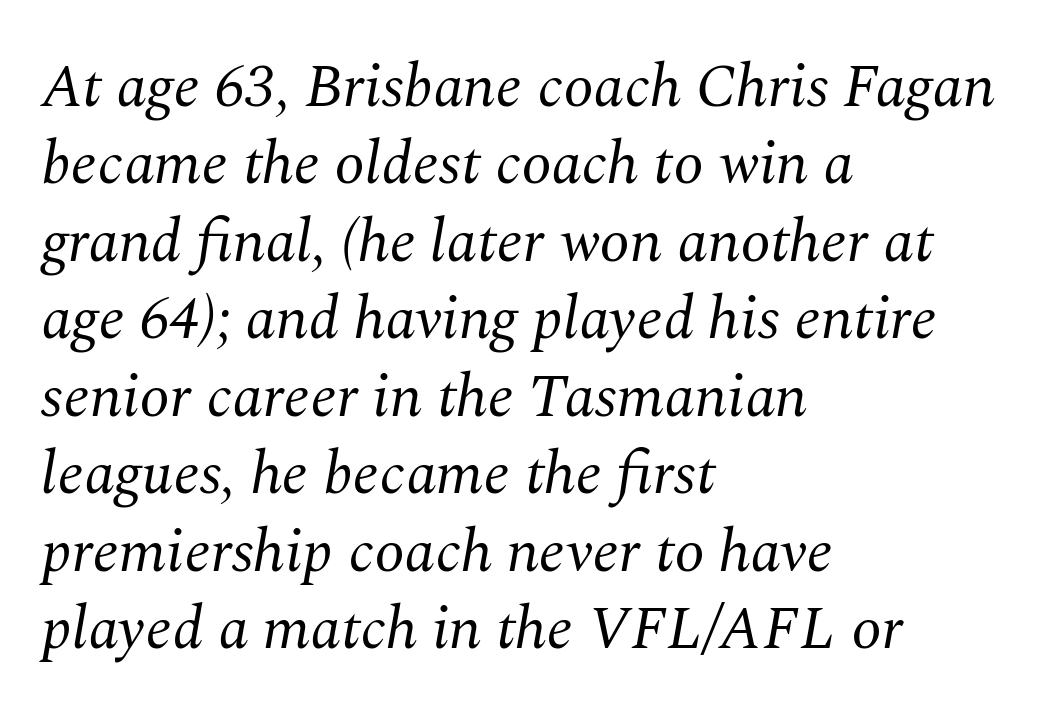
Q: Is the text bold? A: No.
Q: Is the text italic (slanted)? A: Yes, it leans right by about 10 degrees.
Q: Is the typeface a serif or a sans-serif typeface? A: Serif.
Q: Is the text underlined? A: No.
Q: How is the paragraph aligned? A: Left-aligned.
Q: Is the spacing between letters normal or unusually wide? A: Normal.
Q: Is the spacing between lines tight, normal or loose? A: Normal.
Q: Width (condensed, normal, or wide)? A: Normal.
Q: Stroke contrast? A: Medium.
Q: x-height? A: Medium.
Q: Monospaced? A: No.
